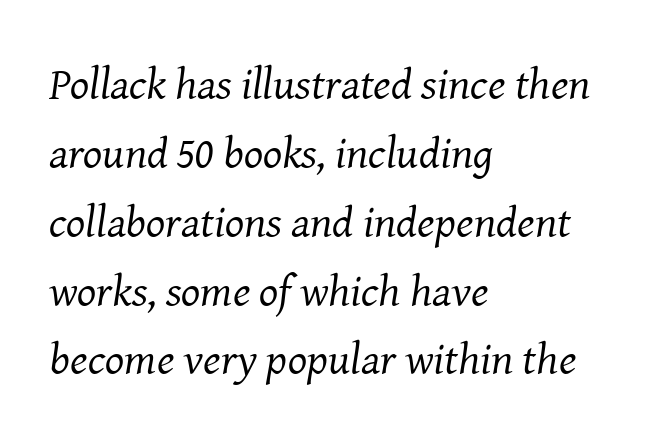
{"serif": "yes", "italic": "yes", "lean": "right", "slant_degrees": 8, "bold": "no", "weight": "regular", "width": "normal", "stroke_contrast": "medium", "x_height": "medium", "monospaced": "no", "underline": "no", "align": "left", "line_spacing": "normal", "line_spacing_ratio": 1.53, "letter_spacing": "normal", "letter_spacing_em": 0.0, "glyph_px": 45}
